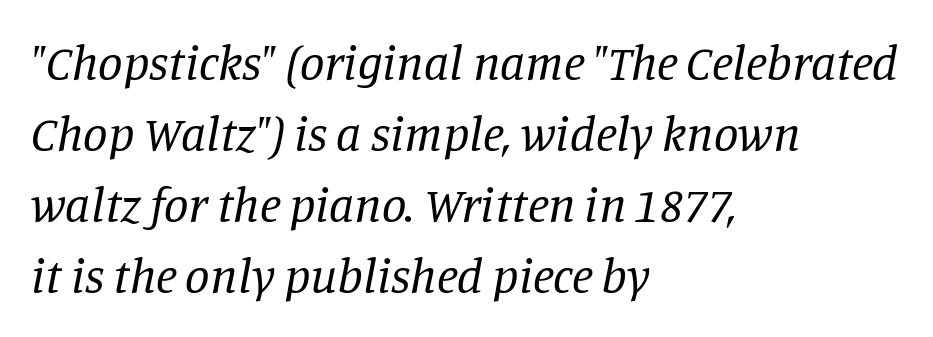
Rows of type keep a routine distance in the vertical direction. Between one letter and the next there's only the usual sliver of space. The zone under the glyphs is completely vacant. Every row of glyphs begins at an identical x-position on the left. This sample uses a serif face. Character widths vary here, with narrow letters taking less room than wide ones.
